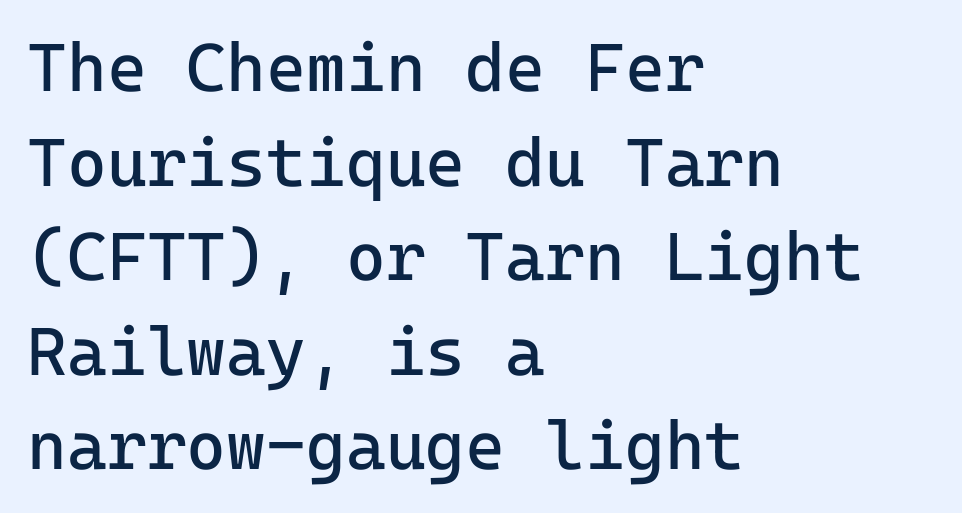
The image shows 68 px regular-weight sans-serif type, upright, monospaced; set left-aligned, normal line spacing (1.39x), normal letter spacing, not underlined; low stroke contrast and a medium x-height.
